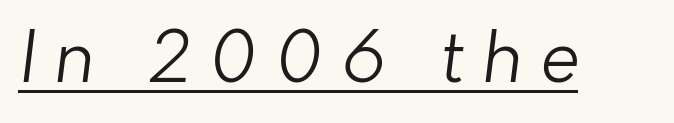
{"serif": "no", "bold": "no", "weight": "light", "width": "normal", "stroke_contrast": "low", "x_height": "medium", "monospaced": "no", "underline": "yes", "letter_spacing": "wide", "letter_spacing_em": 0.26, "glyph_px": 70}
